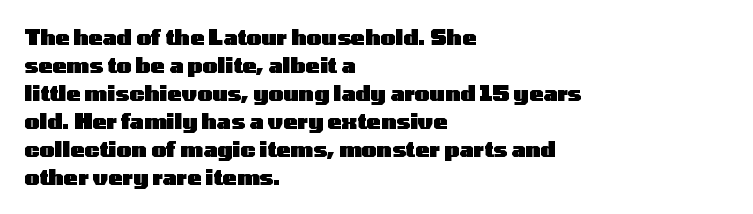
{"italic": "no", "bold": "yes", "underline": "no", "align": "left", "line_spacing": "normal", "line_spacing_ratio": 1.33, "letter_spacing": "normal", "letter_spacing_em": 0.0, "glyph_px": 21}
